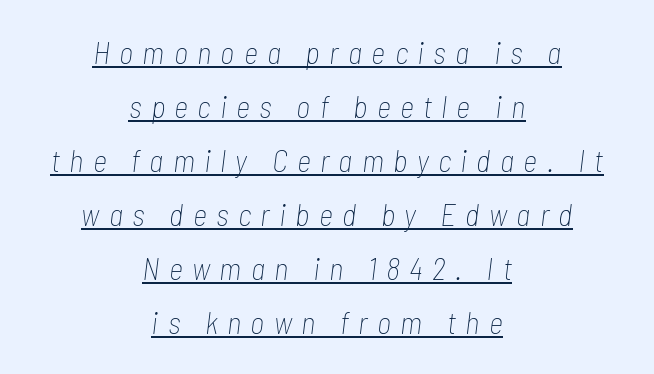
{"italic": "yes", "lean": "right", "slant_degrees": 7, "bold": "no", "weight": "thin", "width": "condensed", "stroke_contrast": "low", "x_height": "medium", "monospaced": "no", "underline": "yes", "align": "center", "line_spacing_ratio": 1.74, "letter_spacing": "wide", "letter_spacing_em": 0.3, "glyph_px": 31}
